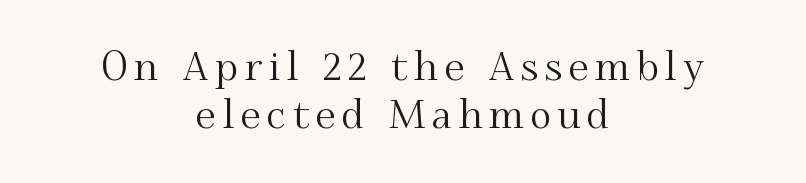
Is there any slant? The stems are plumb. The designer went with a serif here, giving each stem small feet. Only glyphs here, with clear space below each row. These lines are rendered in a variable-pitch font. A centered setting, common on invitations and titles, is used for this passage.
